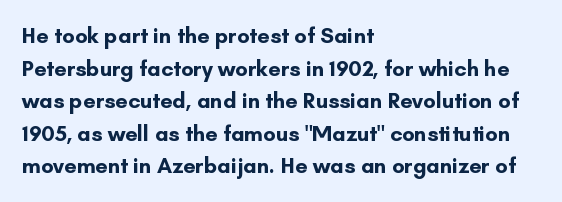
{"italic": "no", "bold": "yes", "underline": "no", "align": "left", "line_spacing": "normal", "line_spacing_ratio": 1.48, "letter_spacing": "normal", "letter_spacing_em": 0.0, "glyph_px": 22}
